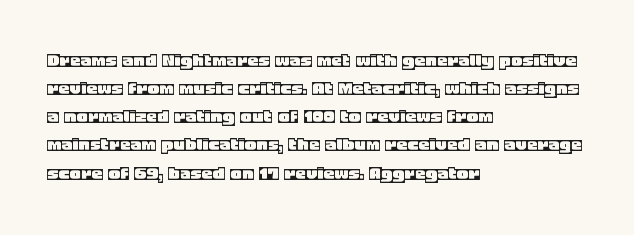
{"italic": "no", "underline": "no", "align": "left", "line_spacing": "normal", "line_spacing_ratio": 1.28, "letter_spacing": "normal", "letter_spacing_em": 0.0, "glyph_px": 22}
